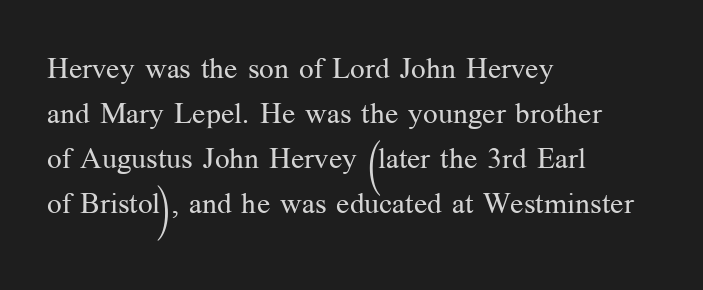
The image shows 29 px regular-weight serif type, upright; set left-aligned, normal line spacing (1.55x), normal letter spacing, not underlined; medium stroke contrast and a medium x-height.
